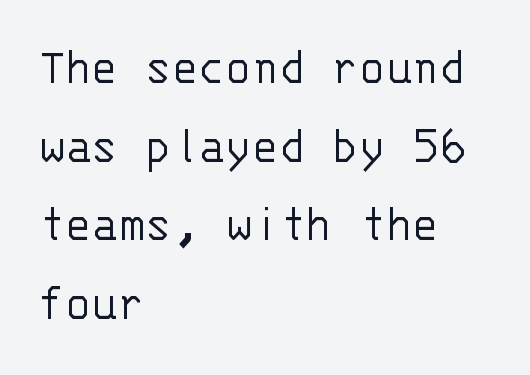
Is the stroke heavy? The answer is a plain regular-or-lighter. Reading down the column, the eye jumps a familiar distance to each next line. The letters march in equal steps, a hallmark of fixed-pitch type. Line beginnings align vertically; line endings do not. This sample uses an upright cut, with every glyph sitting square on the baseline.
